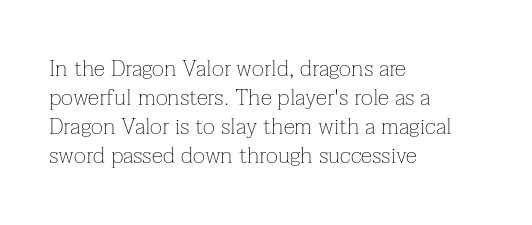
{"italic": "no", "bold": "no", "underline": "no", "align": "left", "line_spacing": "normal", "line_spacing_ratio": 1.26, "letter_spacing": "normal", "letter_spacing_em": 0.0, "glyph_px": 23}
